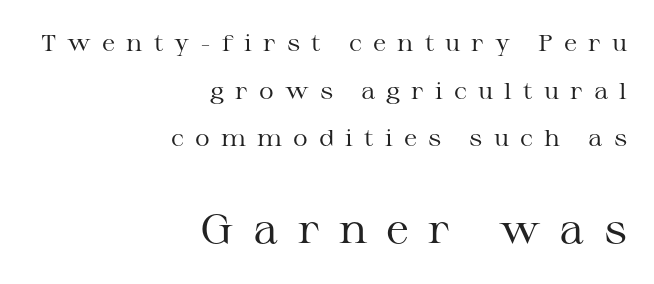
Q: Is the text bold? A: No.
Q: Is the text italic (slanted)? A: No, it is upright.
Q: Is the typeface a serif or a sans-serif typeface? A: Serif.
Q: Is the text underlined? A: No.
Q: How is the paragraph aligned? A: Right-aligned.
Q: Is the spacing between letters normal or unusually wide? A: Unusually wide.
Q: Is the spacing between lines tight, normal or loose? A: Loose.
Q: Which block of text is set in a larger size, the first (top) or the second (bottom)? A: The second (bottom) one.
Q: Width (condensed, normal, or wide)? A: Wide.
Q: Stroke contrast? A: Medium.
Q: x-height? A: Medium.
Q: Monospaced? A: No.
